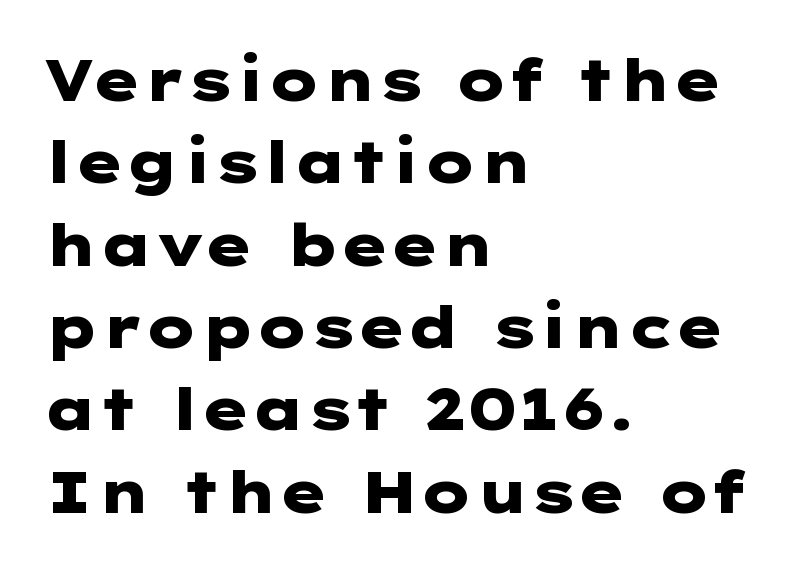
{"serif": "no", "italic": "no", "bold": "yes", "weight": "heavy", "width": "wide", "stroke_contrast": "low", "x_height": "medium", "underline": "no", "align": "left", "line_spacing": "normal", "line_spacing_ratio": 1.42, "letter_spacing": "normal", "letter_spacing_em": 0.0, "glyph_px": 58}
